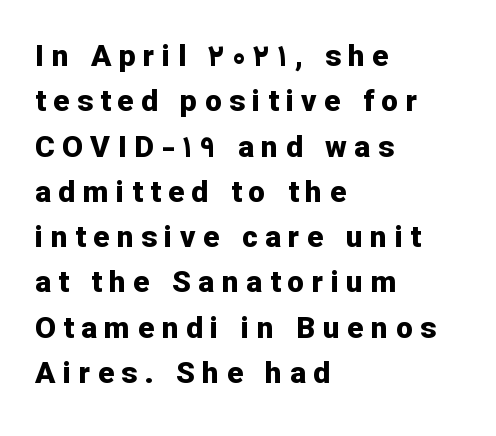
A full-strength bold gives these letters their thick strokes. Casual observation: everything's shoved over to the left. Whoever set this chose a conventional vertical rhythm. The text was rendered using a sans face with plain stroke endings. Clear beneath every line of the passage.
